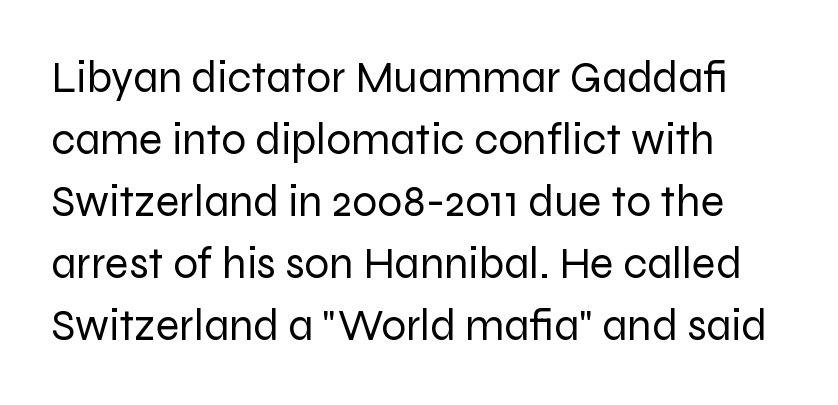
Q: Is the text bold? A: No.
Q: Is the text italic (slanted)? A: No, it is upright.
Q: Is the typeface a serif or a sans-serif typeface? A: Sans-serif.
Q: Is the text underlined? A: No.
Q: Is the spacing between letters normal or unusually wide? A: Normal.
Q: Is the spacing between lines tight, normal or loose? A: Normal.
Q: Width (condensed, normal, or wide)? A: Normal.
Q: Stroke contrast? A: Low.
Q: x-height? A: Medium.
Q: Monospaced? A: No.
